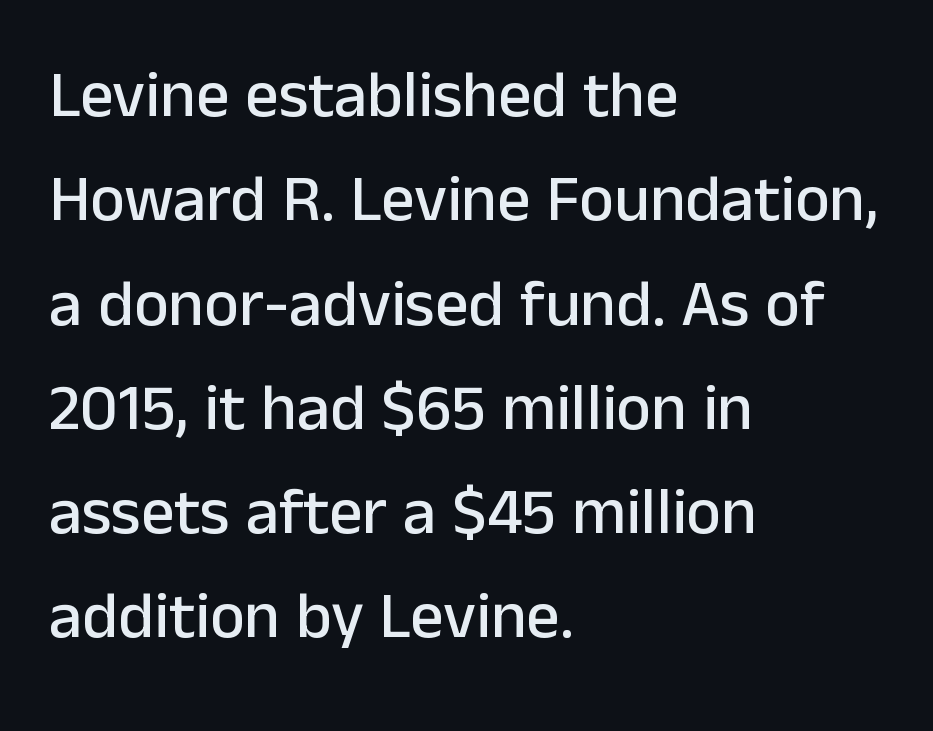
{"serif": "no", "italic": "no", "width": "normal", "stroke_contrast": "low", "x_height": "medium", "monospaced": "no", "underline": "no", "align": "left", "line_spacing": "normal", "line_spacing_ratio": 1.58, "letter_spacing": "normal", "letter_spacing_em": 0.0, "glyph_px": 66}
